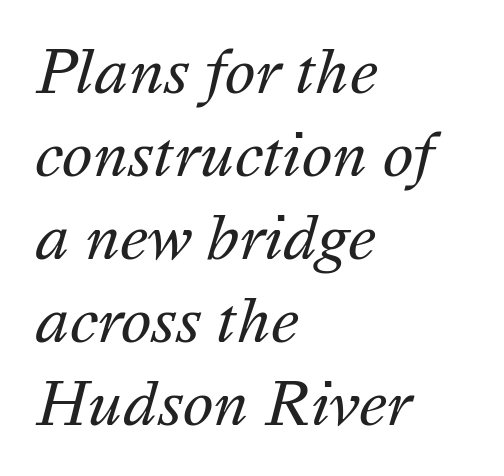
Q: Is the text bold? A: No.
Q: Is the text italic (slanted)? A: Yes, it leans right by about 16 degrees.
Q: Is the text underlined? A: No.
Q: How is the paragraph aligned? A: Left-aligned.
Q: Is the spacing between letters normal or unusually wide? A: Normal.
Q: Is the spacing between lines tight, normal or loose? A: Normal.
Q: Width (condensed, normal, or wide)? A: Normal.
Q: Stroke contrast? A: Medium.
Q: x-height? A: Medium.
Q: Monospaced? A: No.
